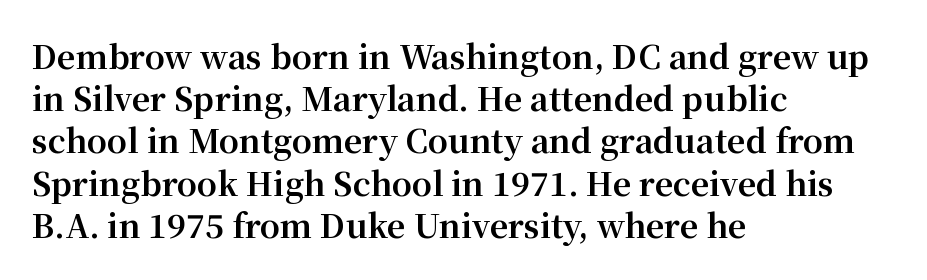
Q: Is the text bold? A: Yes.
Q: Is the text italic (slanted)? A: No, it is upright.
Q: Is the typeface a serif or a sans-serif typeface? A: Serif.
Q: Is the text underlined? A: No.
Q: How is the paragraph aligned? A: Left-aligned.
Q: Is the spacing between letters normal or unusually wide? A: Normal.
Q: Is the spacing between lines tight, normal or loose? A: Normal.
Q: Width (condensed, normal, or wide)? A: Normal.
Q: Stroke contrast? A: Medium.
Q: x-height? A: Medium.
Q: Monospaced? A: No.
